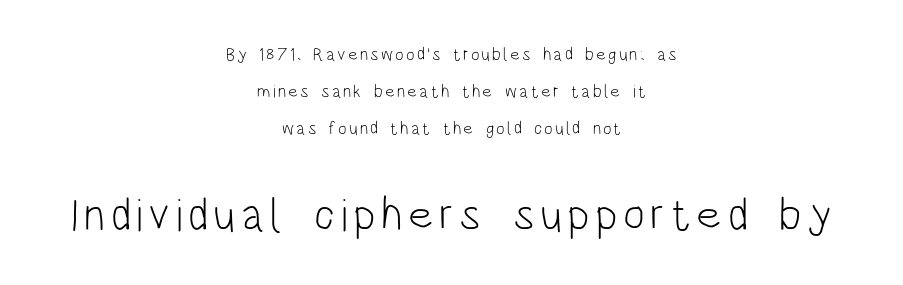
{"serif": "no", "italic": "no", "bold": "no", "weight": "light", "width": "condensed", "stroke_contrast": "low", "x_height": "large", "monospaced": "no", "underline": "no", "align": "center", "line_spacing": "loose", "line_spacing_ratio": 2.05, "larger_block": "second", "size_ratio": 2.56, "glyph_px": 46}
